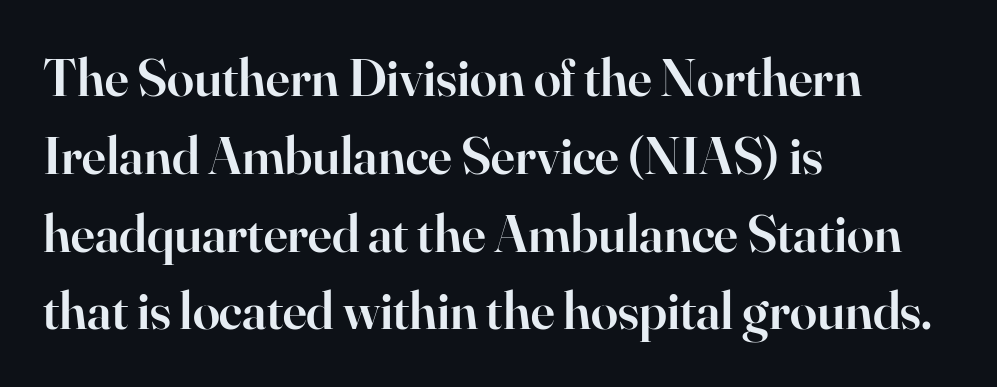
{"serif": "yes", "italic": "no", "bold": "semi", "weight": "semibold", "width": "normal", "stroke_contrast": "high", "x_height": "small", "monospaced": "no", "underline": "no", "align": "left", "line_spacing": "normal", "line_spacing_ratio": 1.44, "letter_spacing": "normal", "letter_spacing_em": 0.0, "glyph_px": 54}
